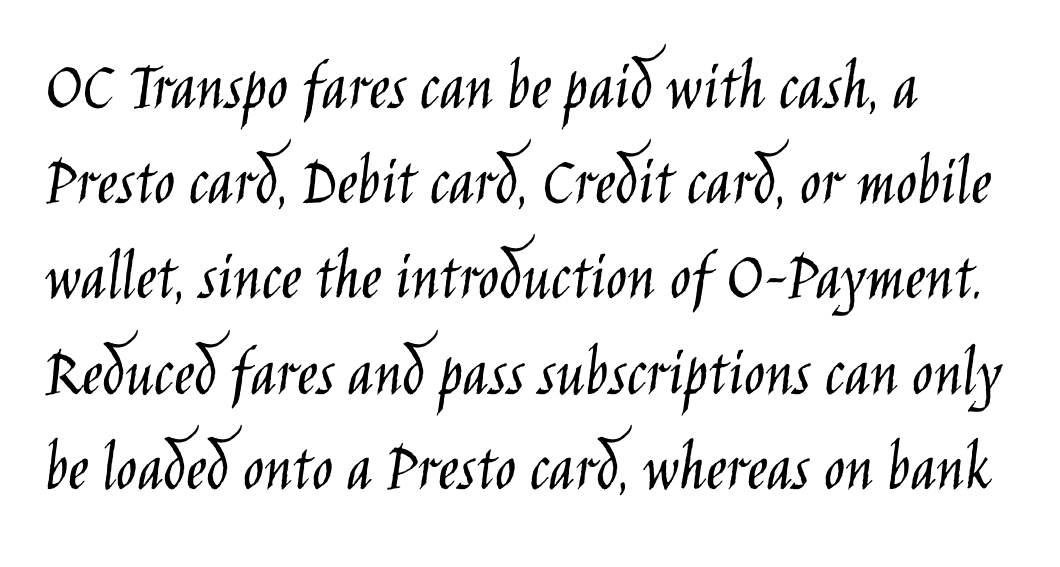
Q: Is the text bold? A: No.
Q: Is the text italic (slanted)? A: Yes.
Q: Is the typeface a serif or a sans-serif typeface? A: Sans-serif.
Q: Is the text underlined? A: No.
Q: How is the paragraph aligned? A: Left-aligned.
Q: Is the spacing between letters normal or unusually wide? A: Normal.
Q: Is the spacing between lines tight, normal or loose? A: Normal.
Q: Width (condensed, normal, or wide)? A: Condensed.
Q: Stroke contrast? A: Low.
Q: x-height? A: Large.
Q: Monospaced? A: No.
